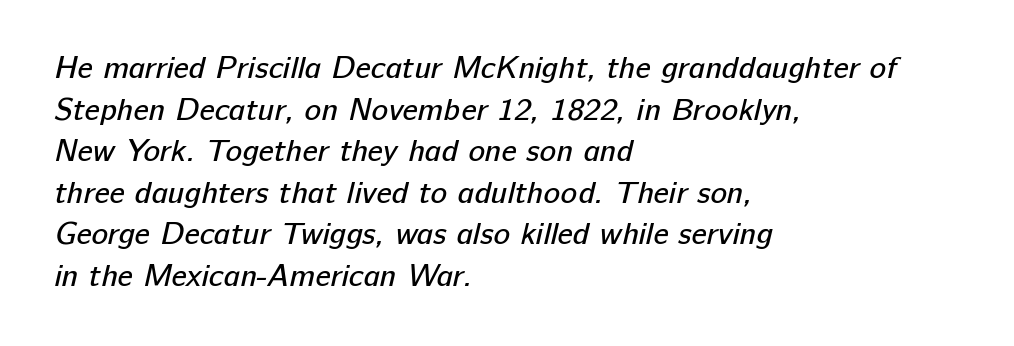
The image shows 31 px regular-weight sans-serif type; set left-aligned, normal line spacing (1.34x), normal letter spacing, not underlined; low stroke contrast and a medium x-height.
